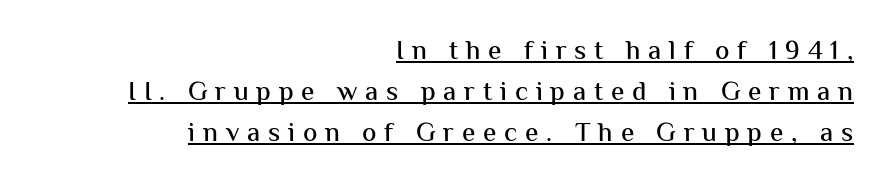
Q: Is the text italic (slanted)? A: No, it is upright.
Q: Is the text underlined? A: Yes.
Q: How is the paragraph aligned? A: Right-aligned.
Q: Is the spacing between letters normal or unusually wide? A: Unusually wide.
Q: Is the spacing between lines tight, normal or loose? A: Normal.
